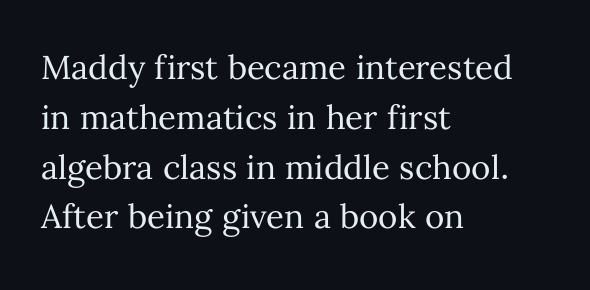
Q: Is the text bold? A: No.
Q: Is the text italic (slanted)? A: No, it is upright.
Q: Is the text underlined? A: No.
Q: How is the paragraph aligned? A: Left-aligned.
Q: Is the spacing between letters normal or unusually wide? A: Normal.
Q: Is the spacing between lines tight, normal or loose? A: Normal.
Q: Width (condensed, normal, or wide)? A: Normal.
Q: Stroke contrast? A: Medium.
Q: x-height? A: Medium.
Q: Monospaced? A: No.
